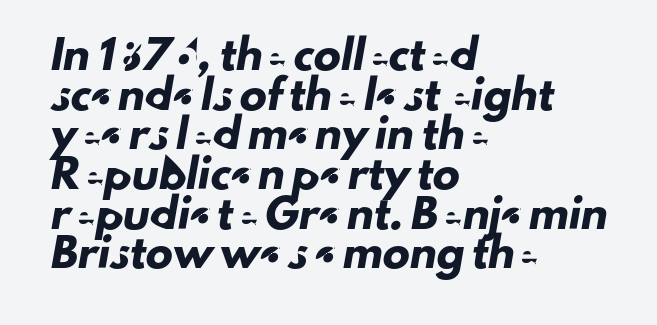
{"underline": "no", "align": "left", "line_spacing": "normal", "line_spacing_ratio": 1.47, "letter_spacing": "normal", "letter_spacing_em": 0.0, "glyph_px": 27}
